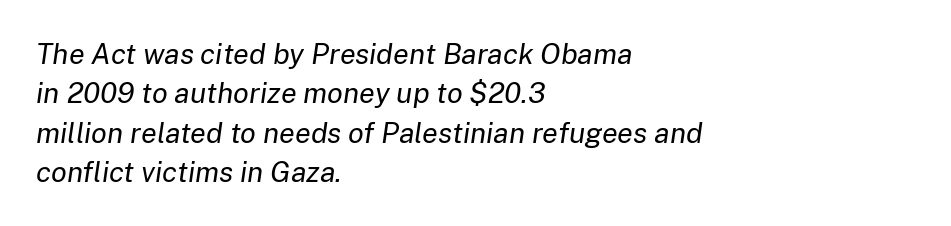
Q: Is the text bold? A: No.
Q: Is the text italic (slanted)? A: Yes, it leans right by about 8 degrees.
Q: Is the text underlined? A: No.
Q: How is the paragraph aligned? A: Left-aligned.
Q: Is the spacing between letters normal or unusually wide? A: Normal.
Q: Is the spacing between lines tight, normal or loose? A: Normal.
Q: Width (condensed, normal, or wide)? A: Normal.
Q: Stroke contrast? A: Low.
Q: x-height? A: Medium.
Q: Monospaced? A: No.
